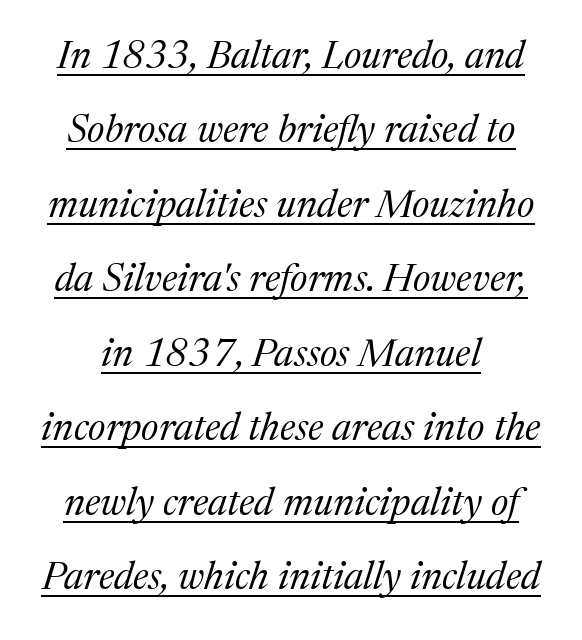
Do the characters align in a grid? No, the font is proportional. The type family on display is of the serif kind. The type is set solid horizontally, with unmodified tracking. How would I describe the line gaps? Wide and relaxed. Italic: yes, the glyphs are oblique.
